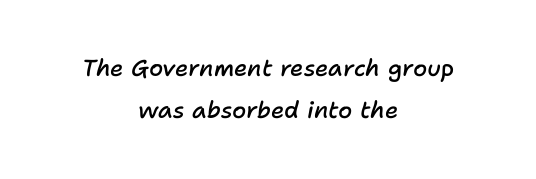
Descenders are the only things crossing below the line. Caption: semibold face, moderately heavy strokes. Posture: slanted. If you folded the block vertically in half, each line would mirror itself in length. Look at the tracking — it's just the regular setting, nothing added.
